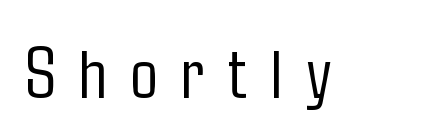
Letter spacing: wide. The passage shown is typeset with a sans-serif family. Is this a heavy cut? Hardly; it is regular or lighter. The letters advance in unequal steps, a hallmark of proportional type. Notice how the stems are strictly vertical — no italics here.
